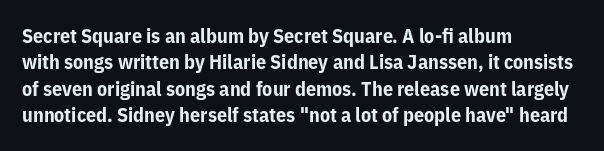
The image shows 20 px bold type, upright; set left-aligned, normal line spacing (1.32x), normal letter spacing, not underlined.
